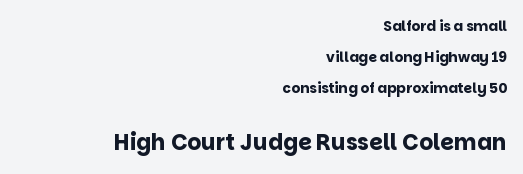
Compared with an ordinary text face, these strokes are far heavier — a full bold. Block two is the big one; block one sits smaller above it. The vertical gap from one line to the next is large. Each row of text sits above clean, open space. Does the lettering tilt? It doesn't — this is upright.
